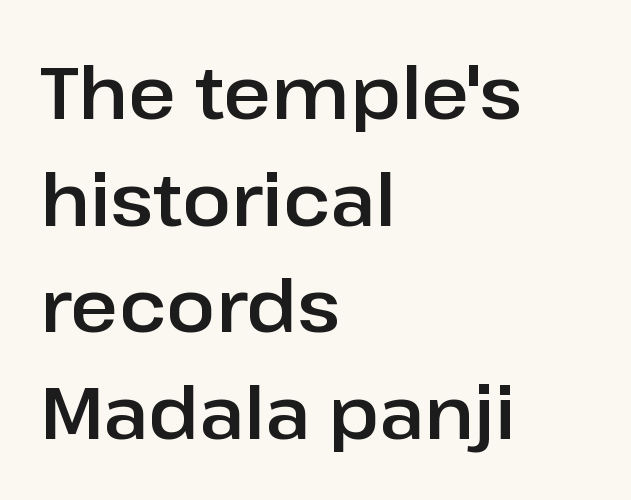
The letters carry no serifs — their stems end cleanly without finishing strokes. Looks like regular typesetting: each glyph gets only the width it needs. A roman cut, with each character standing at attention. The rendering uses a moderate line-height, typical for paragraphs. This rendering uses left alignment, leaving the right contour irregular. A bare baseline throughout the passage.
